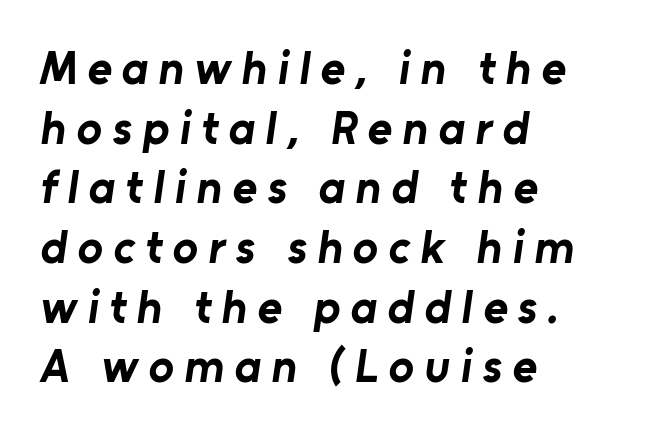
Q: Is the text bold? A: Yes.
Q: Is the typeface a serif or a sans-serif typeface? A: Sans-serif.
Q: Is the text underlined? A: No.
Q: How is the paragraph aligned? A: Left-aligned.
Q: Is the spacing between letters normal or unusually wide? A: Unusually wide.
Q: Is the spacing between lines tight, normal or loose? A: Normal.
Q: Width (condensed, normal, or wide)? A: Normal.
Q: Stroke contrast? A: Low.
Q: x-height? A: Medium.
Q: Monospaced? A: No.
